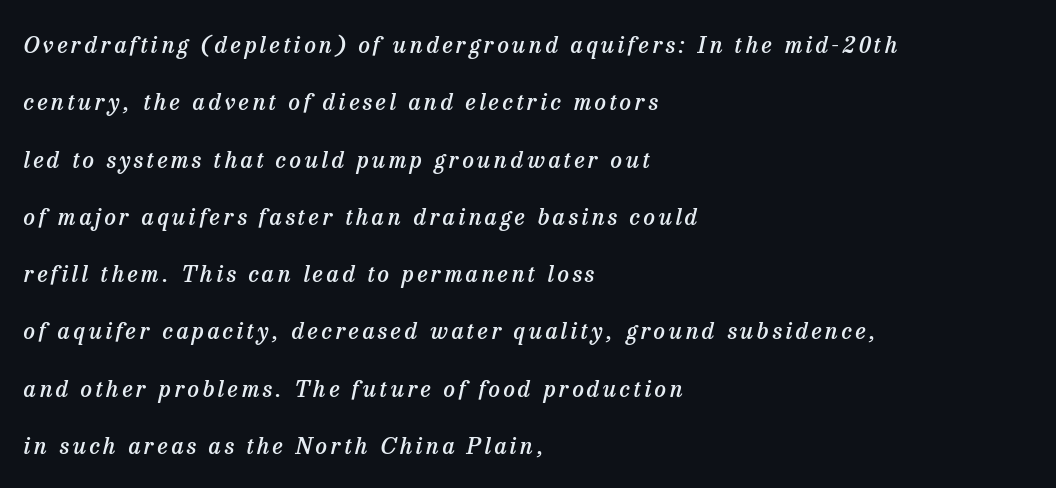
Q: Is the text bold? A: Semi-bold.
Q: Is the text italic (slanted)? A: Yes, it leans right by about 13 degrees.
Q: Is the text underlined? A: No.
Q: How is the paragraph aligned? A: Left-aligned.
Q: Is the spacing between lines tight, normal or loose? A: Loose.
